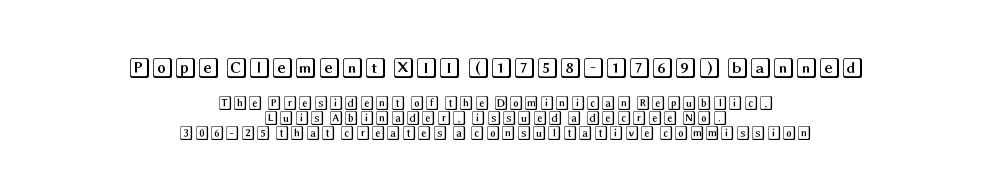
The image shows 21 px text type, upright; set centered, tight line spacing (1.06x), normal letter spacing, not underlined; the first (top) block is 1.5x larger.
